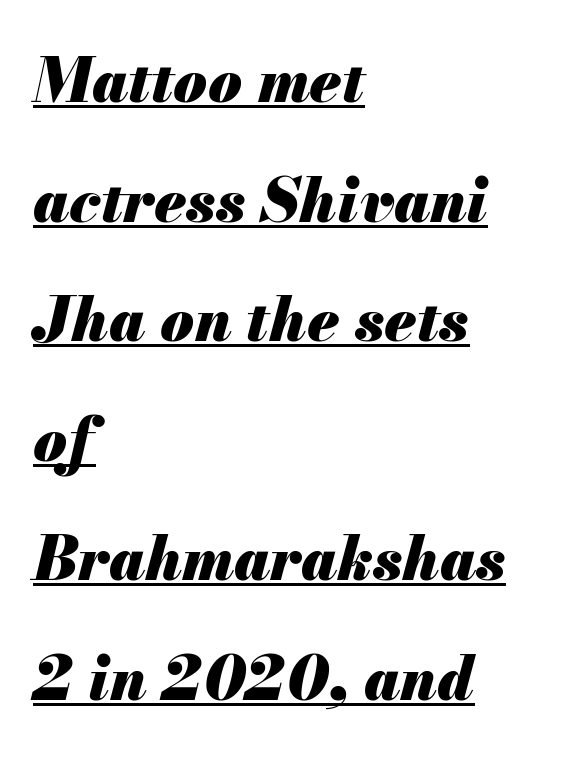
Q: Is the text bold? A: Yes.
Q: Is the text italic (slanted)? A: Yes, it leans right by about 13 degrees.
Q: Is the text underlined? A: Yes.
Q: How is the paragraph aligned? A: Left-aligned.
Q: Is the spacing between letters normal or unusually wide? A: Normal.
Q: Is the spacing between lines tight, normal or loose? A: Loose.
Q: Width (condensed, normal, or wide)? A: Normal.
Q: Stroke contrast? A: Medium.
Q: x-height? A: Small.
Q: Monospaced? A: No.
